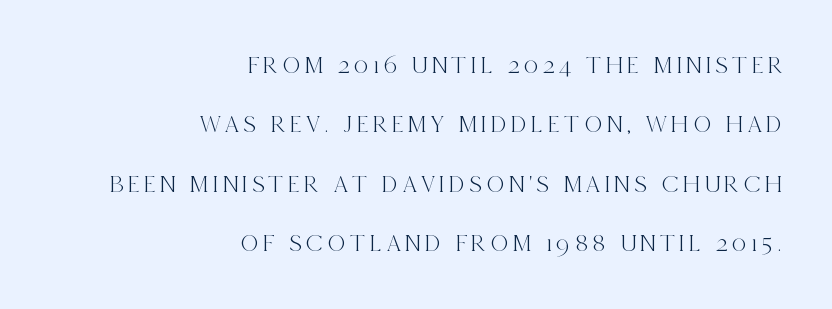
Q: Is the text italic (slanted)? A: No, it is upright.
Q: Is the text underlined? A: No.
Q: How is the paragraph aligned? A: Right-aligned.
Q: Is the spacing between lines tight, normal or loose? A: Loose.
